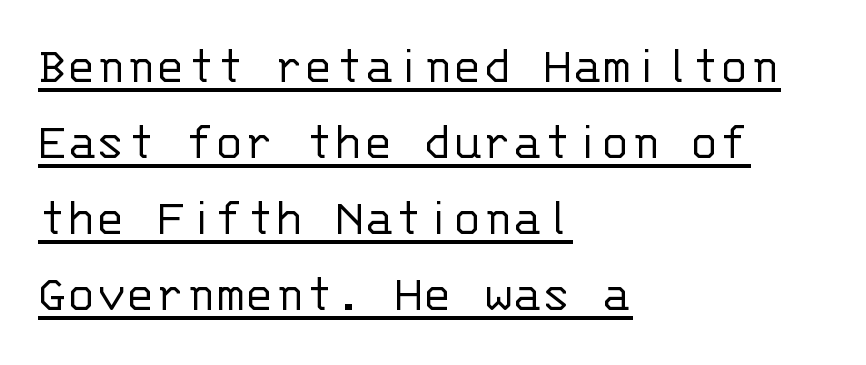
{"serif": "no", "italic": "no", "bold": "no", "weight": "light", "width": "normal", "stroke_contrast": "low", "x_height": "large", "monospaced": "yes", "underline": "yes", "align": "left", "line_spacing": "normal", "line_spacing_ratio": 1.38, "letter_spacing": "normal", "letter_spacing_em": 0.0, "glyph_px": 55}
